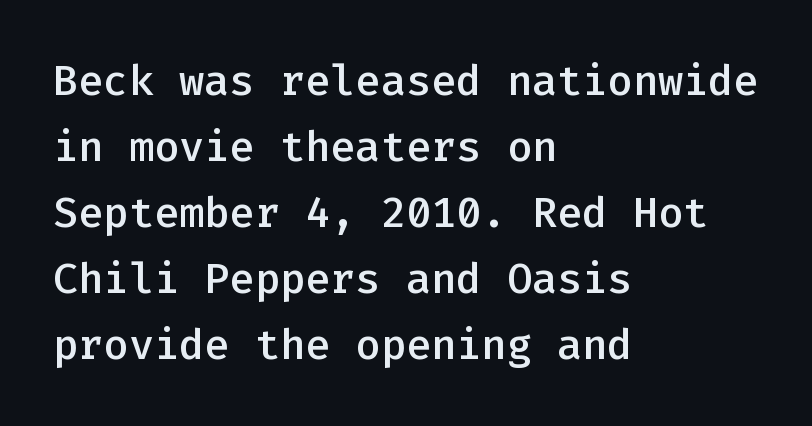
The image shows 42 px semibold sans-serif type, upright, monospaced; set left-aligned, normal line spacing (1.57x), normal letter spacing, not underlined; low stroke contrast and a medium x-height.
